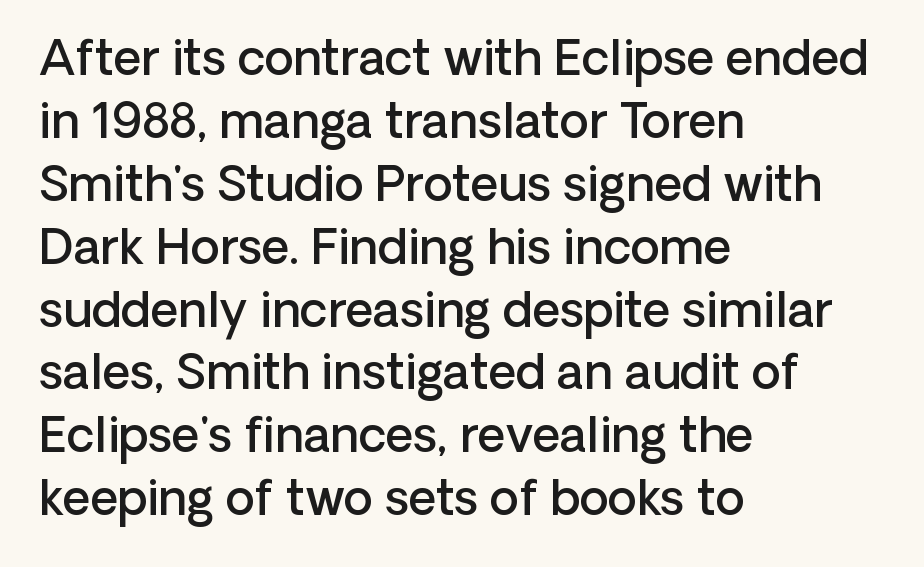
{"serif": "no", "italic": "no", "bold": "semi", "weight": "semibold", "width": "normal", "stroke_contrast": "low", "x_height": "medium", "monospaced": "no", "underline": "no", "align": "left", "line_spacing": "normal", "line_spacing_ratio": 1.31, "letter_spacing": "normal", "letter_spacing_em": 0.0, "glyph_px": 48}
